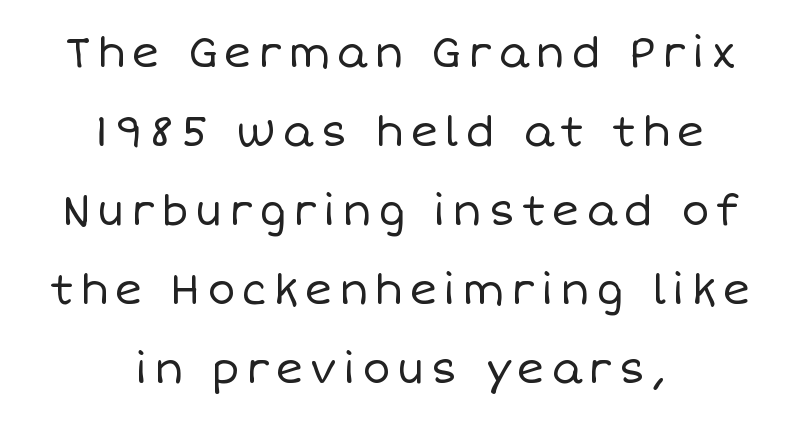
Here the designer chose a conventional face with non-uniform glyph widths. The weight tops out at a normal text grade. Compared with a flush-left layout, this one balances lines on the center instead. This is the regular roman posture of the typeface.
